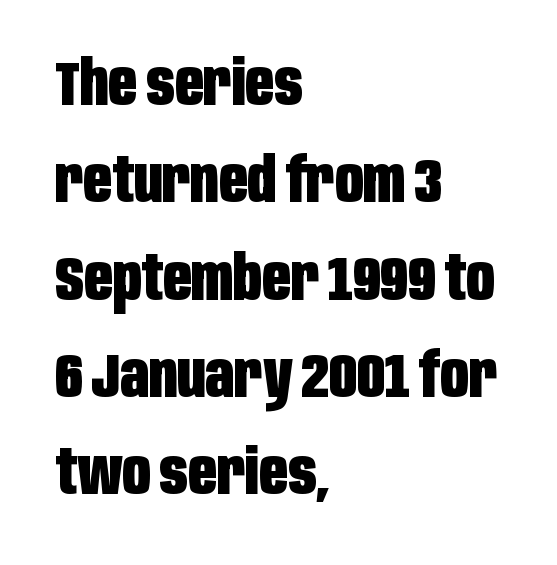
The sample has been set heavy, in full bold. Each row of text sits above clean, open space. The face used here is a sans, in the tradition of grotesques and geometrics. This sample has the flowing, uneven cadence of proportional lettering. The type sits square on the baseline with zero lean. Leading matches the norm, producing a regular column.
